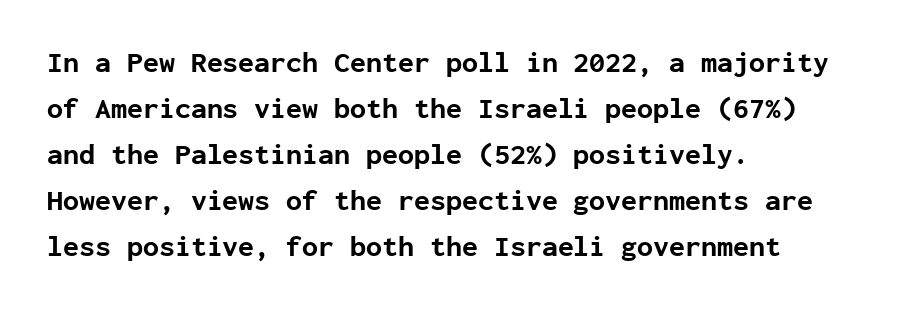
The image shows 29 px bold sans-serif type, upright, monospaced; set left-aligned, normal line spacing (1.59x), normal letter spacing, not underlined; low stroke contrast and a medium x-height.
